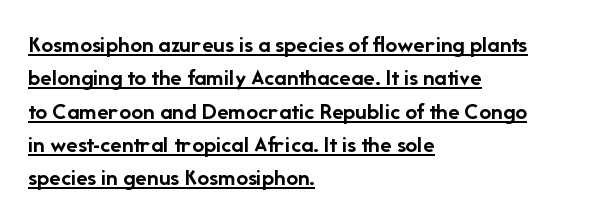
{"italic": "no", "bold": "yes", "underline": "yes", "align": "left", "line_spacing": "normal", "line_spacing_ratio": 1.39, "letter_spacing": "normal", "letter_spacing_em": 0.0, "glyph_px": 24}
